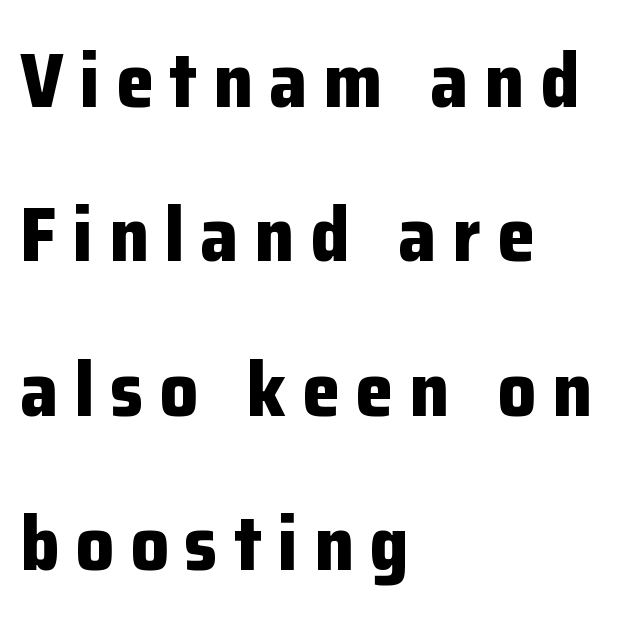
{"serif": "no", "italic": "no", "bold": "yes", "weight": "bold", "width": "normal", "stroke_contrast": "low", "x_height": "medium", "monospaced": "no", "underline": "no", "align": "left", "line_spacing": "loose", "line_spacing_ratio": 2.03, "letter_spacing": "wide", "letter_spacing_em": 0.21, "glyph_px": 76}
